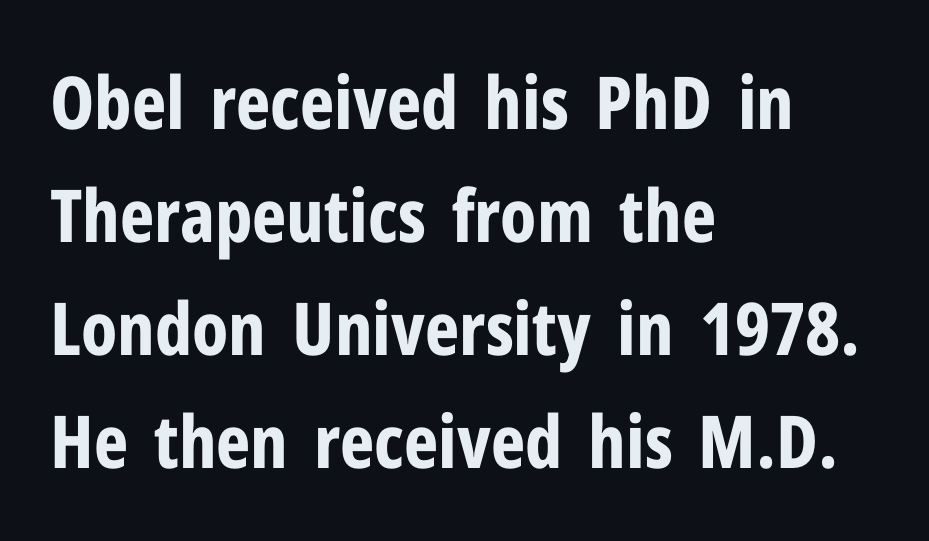
Vertical strokes here are truly vertical. Is there much room between lines? A standard amount, neither cramped nor airy. The passage shown has conventional tracking throughout. No feet cap the strokes, marking this as sans-serif type. On the weight axis this lands at bold, roughly 700. The face used here is proportionally spaced, like ordinary book or web type.
